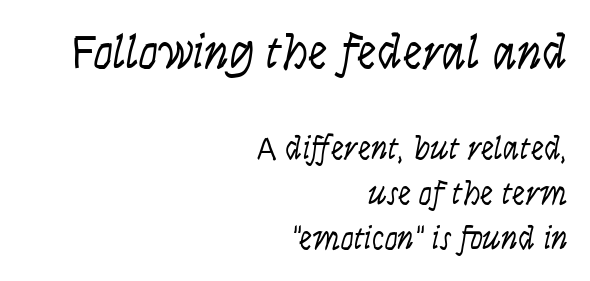
Size hierarchy here favors the leading block over the trailing one. Vertically, the passage feels balanced, rows spaced as you'd expect. The passage shown is typed in a proportional face where columns would drift. The specimen omits any rule beneath the text block's lines.
